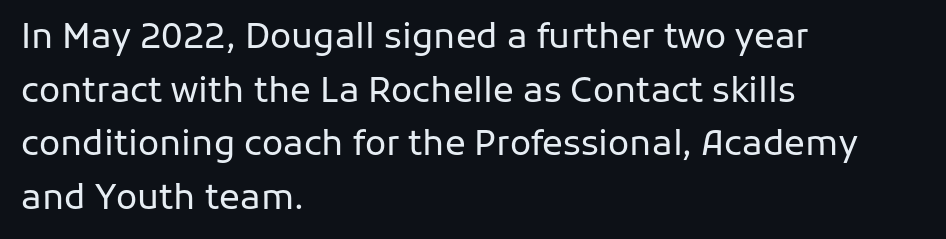
The image shows 35 px regular-weight sans-serif type, upright; set left-aligned, normal line spacing (1.53x), normal letter spacing, not underlined; low stroke contrast and a medium x-height.
